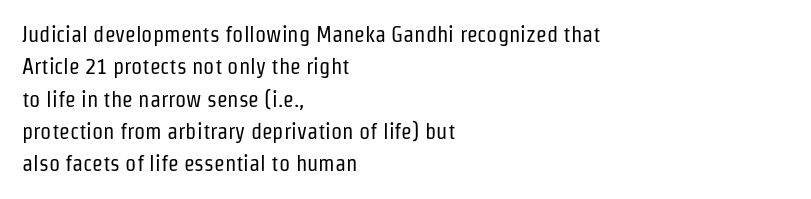
The image shows 22 px text type, upright; set left-aligned, normal line spacing (1.47x), normal letter spacing, not underlined.
